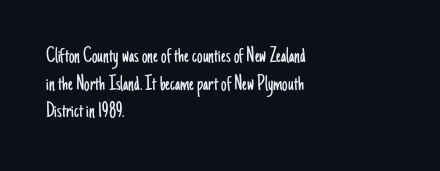
{"italic": "no", "bold": "no", "underline": "no", "align": "left", "line_spacing": "normal", "line_spacing_ratio": 1.26, "letter_spacing": "normal", "letter_spacing_em": 0.0, "glyph_px": 22}
